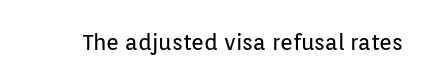
Q: Is the text bold? A: No.
Q: Is the text italic (slanted)? A: No, it is upright.
Q: Is the text underlined? A: No.
Q: Is the spacing between letters normal or unusually wide? A: Normal.
